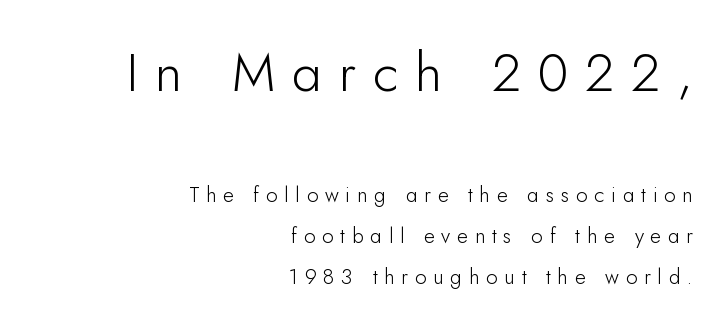
The image shows 53 px light sans-serif type, upright; set right-aligned, loose line spacing (1.94x), unusually wide letter spacing (+0.32 em), not underlined; the first (top) block is 2.52x larger; low stroke contrast and a small x-height.
